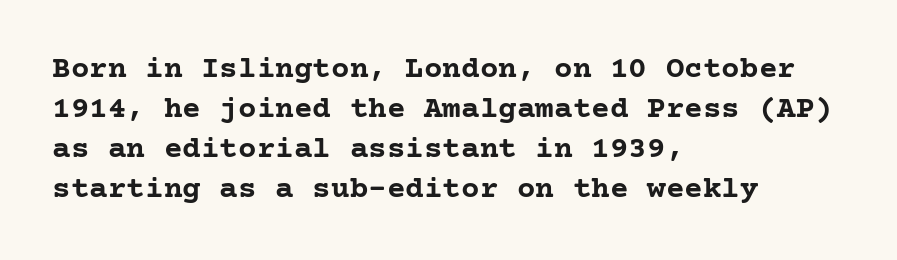
Q: Is the text bold? A: Yes.
Q: Is the text italic (slanted)? A: No, it is upright.
Q: Is the typeface a serif or a sans-serif typeface? A: Serif.
Q: Is the text underlined? A: No.
Q: How is the paragraph aligned? A: Left-aligned.
Q: Is the spacing between letters normal or unusually wide? A: Normal.
Q: Is the spacing between lines tight, normal or loose? A: Normal.
Q: Width (condensed, normal, or wide)? A: Normal.
Q: Stroke contrast? A: Low.
Q: x-height? A: Medium.
